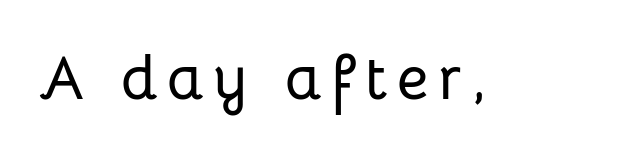
No italicization has been applied; the sample stays upright. The string is rendered with underlining switched off. Varying glyph widths throughout — classic text-font behaviour. This rendering employs a face without finishing strokes, i.e., a sans-serif.
